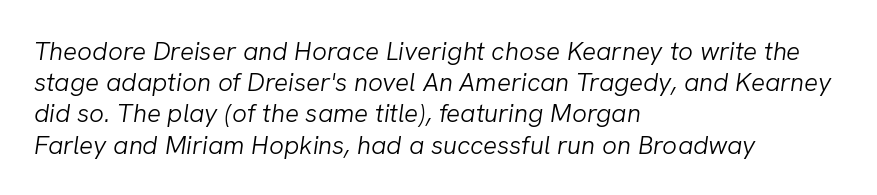
Stroke thickness stays within the range of a standard reading face or lighter. Glance below the letters and you will spot only blank space. Short and long lines alike share a common starting point at left. Slant detected: the letters are inclined.
